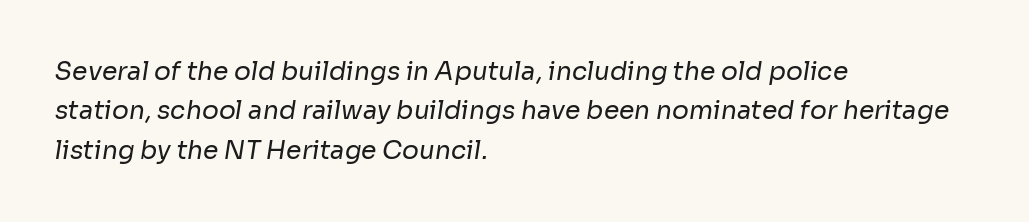
{"bold": "no", "underline": "no", "align": "left", "line_spacing": "normal", "line_spacing_ratio": 1.58, "letter_spacing": "normal", "letter_spacing_em": 0.0, "glyph_px": 25}
